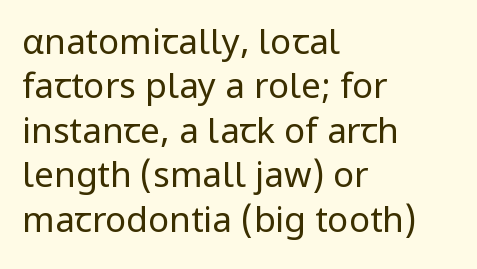
Q: Is the text bold? A: No.
Q: Is the text italic (slanted)? A: No, it is upright.
Q: Is the typeface a serif or a sans-serif typeface? A: Sans-serif.
Q: Is the text underlined? A: No.
Q: How is the paragraph aligned? A: Left-aligned.
Q: Is the spacing between letters normal or unusually wide? A: Normal.
Q: Is the spacing between lines tight, normal or loose? A: Normal.
Q: Width (condensed, normal, or wide)? A: Normal.
Q: Stroke contrast? A: Low.
Q: x-height? A: Medium.
Q: Monospaced? A: No.
